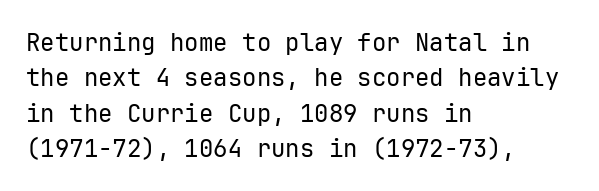
The image shows 24 px text type, upright; set left-aligned, normal line spacing (1.47x), normal letter spacing, not underlined.
